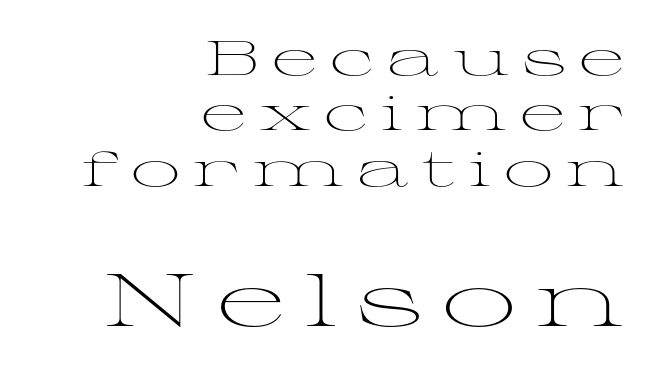
The image shows 74 px light, wide serif type, upright; set right-aligned, tight line spacing (1.13x), unusually wide letter spacing (+0.27 em), not underlined; the second (bottom) block is 1.51x larger; medium stroke contrast and a medium x-height.
